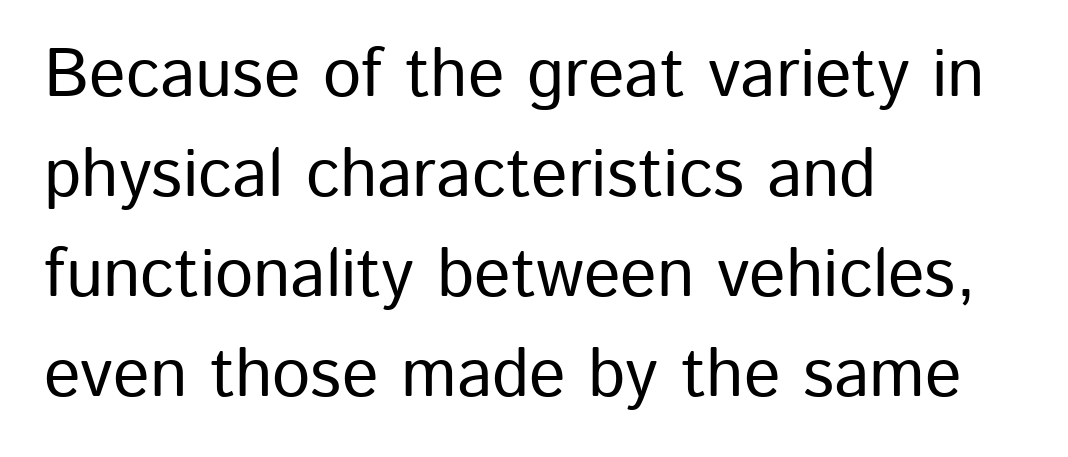
The image shows 68 px sans-serif type, upright; set left-aligned, normal line spacing (1.47x), normal letter spacing, not underlined; low stroke contrast and a medium x-height.
